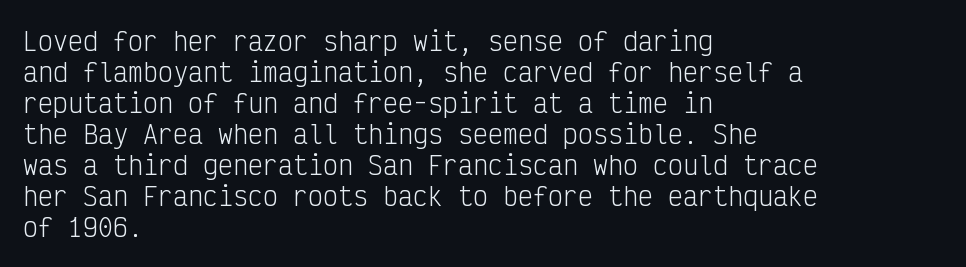
The image shows 25 px text type, upright; set left-aligned, line spacing 1.24x, normal letter spacing, not underlined.
